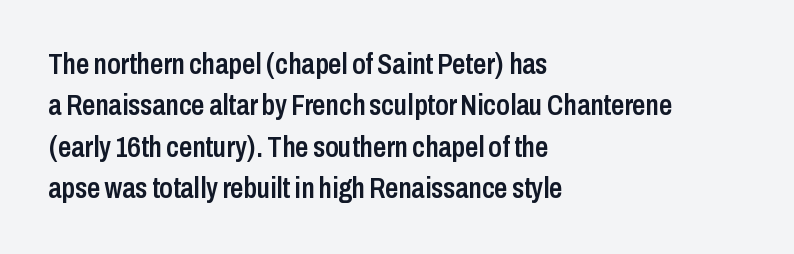
Q: Is the text bold? A: Semi-bold.
Q: Is the text italic (slanted)? A: No, it is upright.
Q: Is the typeface a serif or a sans-serif typeface? A: Sans-serif.
Q: Is the text underlined? A: No.
Q: How is the paragraph aligned? A: Left-aligned.
Q: Is the spacing between letters normal or unusually wide? A: Normal.
Q: Is the spacing between lines tight, normal or loose? A: Normal.
Q: Width (condensed, normal, or wide)? A: Condensed.
Q: Stroke contrast? A: Low.
Q: x-height? A: Medium.
Q: Monospaced? A: No.
